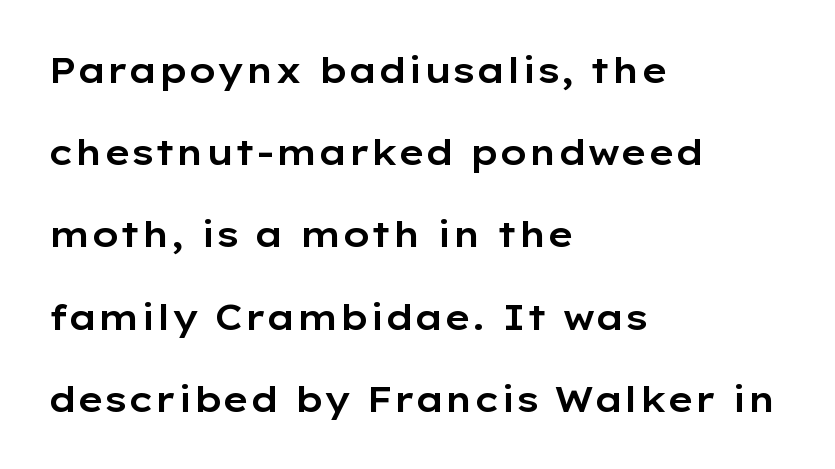
Horizontal alignment here is leftward, the default for most running prose. These lines stand farther apart than default settings would place them. Think of a printed novel: that variable character pitch is what you see here. Has an underline been added? It has not. Tracking here is standard; glyphs follow each other at the usual distance.
